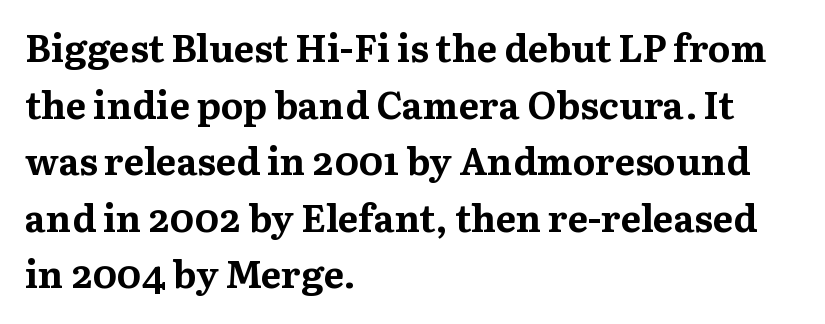
{"serif": "yes", "italic": "no", "bold": "yes", "weight": "bold", "width": "normal", "stroke_contrast": "medium", "x_height": "medium", "monospaced": "no", "underline": "no", "align": "left", "line_spacing": "normal", "line_spacing_ratio": 1.49, "letter_spacing": "normal", "letter_spacing_em": 0.0, "glyph_px": 38}
